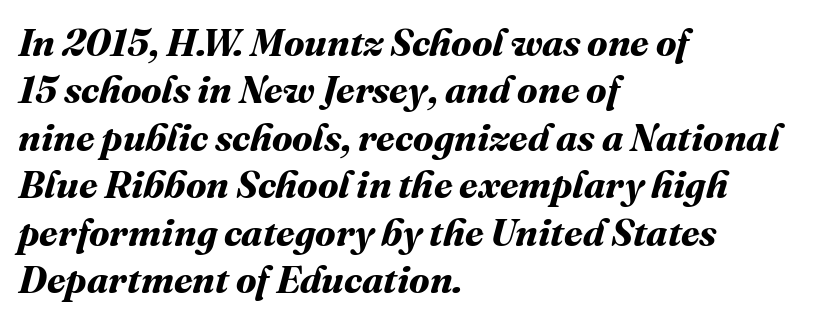
Q: Is the text bold? A: Yes.
Q: Is the text underlined? A: No.
Q: How is the paragraph aligned? A: Left-aligned.
Q: Is the spacing between letters normal or unusually wide? A: Normal.
Q: Is the spacing between lines tight, normal or loose? A: Normal.
Q: Width (condensed, normal, or wide)? A: Normal.
Q: Stroke contrast? A: Medium.
Q: x-height? A: Medium.
Q: Monospaced? A: No.
